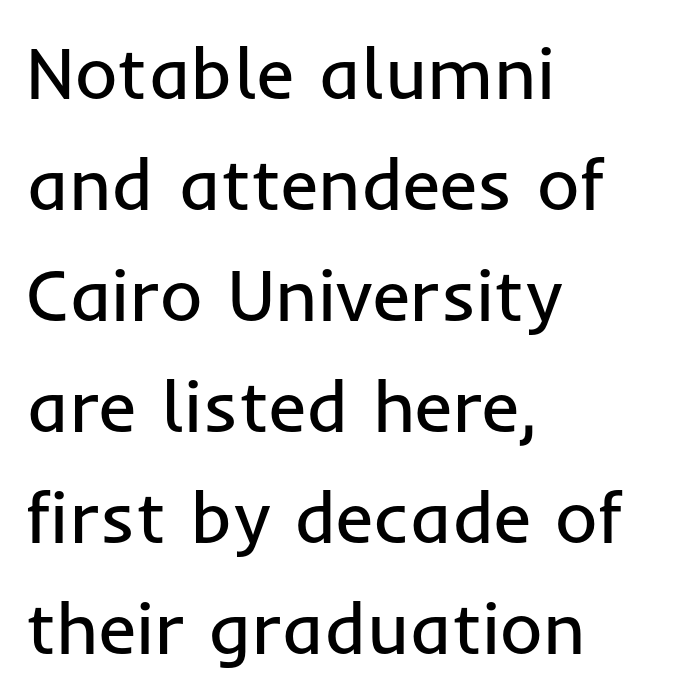
A typesetter would call this proportional, since set widths differ per character. Notice how the stems are strictly vertical — no italics here. Descenders are the only things crossing below the line. Bold? No — there's no thickening of the strokes. Layout note: lines flush left.
